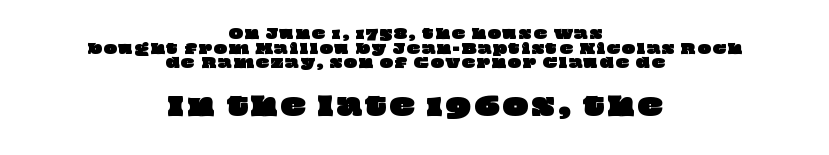
The image shows 26 px text type; set centered, tight line spacing (1.04x), not underlined; the second (bottom) block is 1.86x larger.
